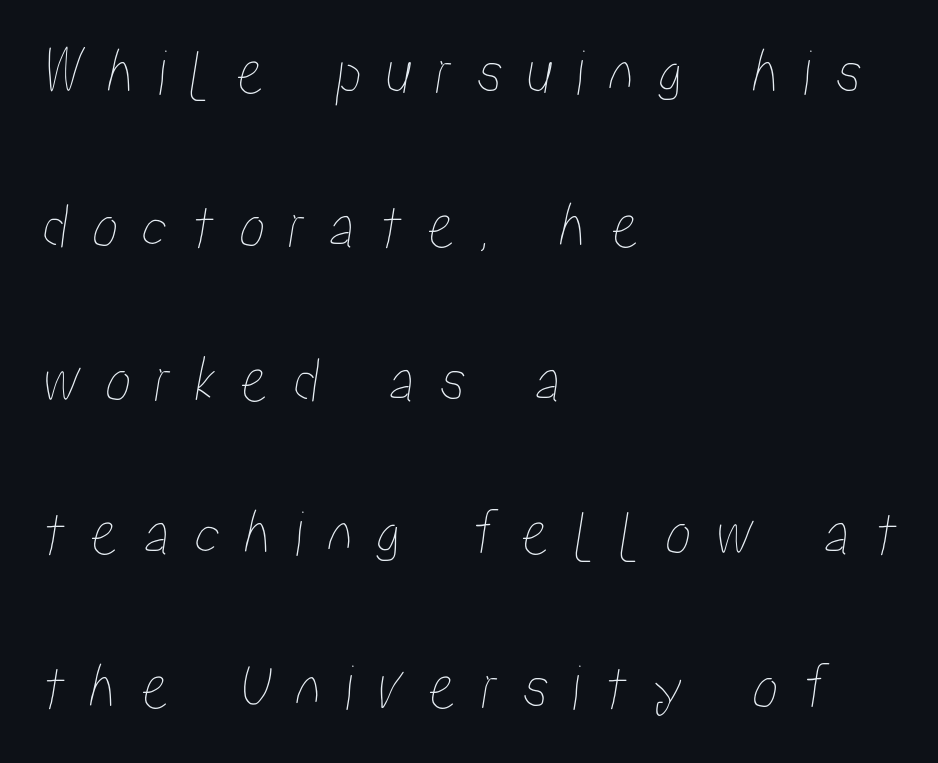
The foot of each line stays bare and open. Baseline-to-baseline distance is far greater than the letter height. Look at the tracking — it's clearly loosened, letters drifting apart. The letters advance in unequal steps, a hallmark of proportional type. A student would call this left alignment; a typographer would say flush left, rag right.
